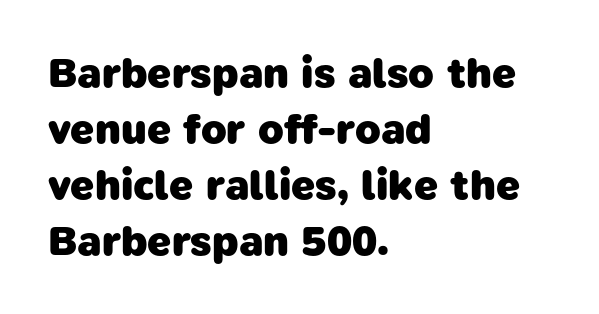
Q: Is the text bold? A: Yes.
Q: Is the typeface a serif or a sans-serif typeface? A: Sans-serif.
Q: Is the text underlined? A: No.
Q: How is the paragraph aligned? A: Left-aligned.
Q: Is the spacing between letters normal or unusually wide? A: Normal.
Q: Is the spacing between lines tight, normal or loose? A: Normal.
Q: Width (condensed, normal, or wide)? A: Normal.
Q: Stroke contrast? A: Low.
Q: x-height? A: Medium.
Q: Monospaced? A: No.
